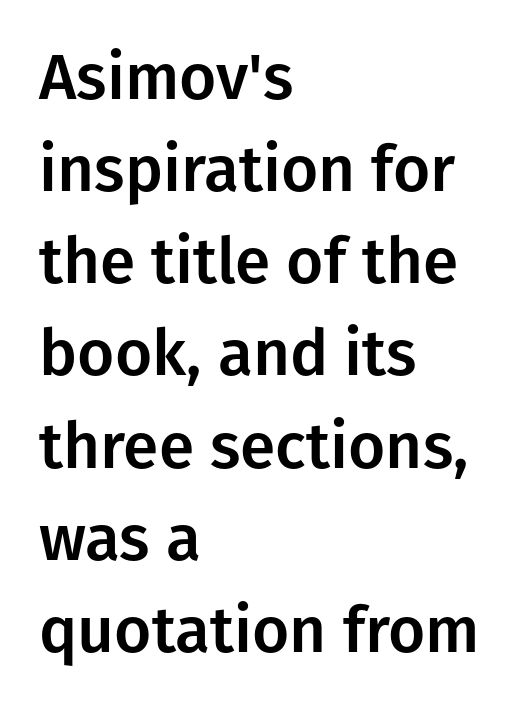
{"serif": "no", "italic": "no", "width": "normal", "stroke_contrast": "low", "x_height": "medium", "monospaced": "no", "underline": "no", "align": "left", "line_spacing": "normal", "line_spacing_ratio": 1.44, "letter_spacing": "normal", "letter_spacing_em": 0.0, "glyph_px": 64}
